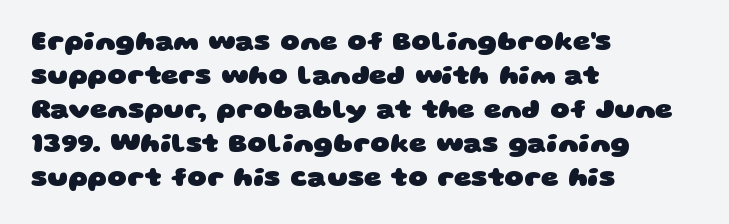
The image shows 27 px bold type; set left-aligned, normal line spacing (1.26x), normal letter spacing, not underlined.
